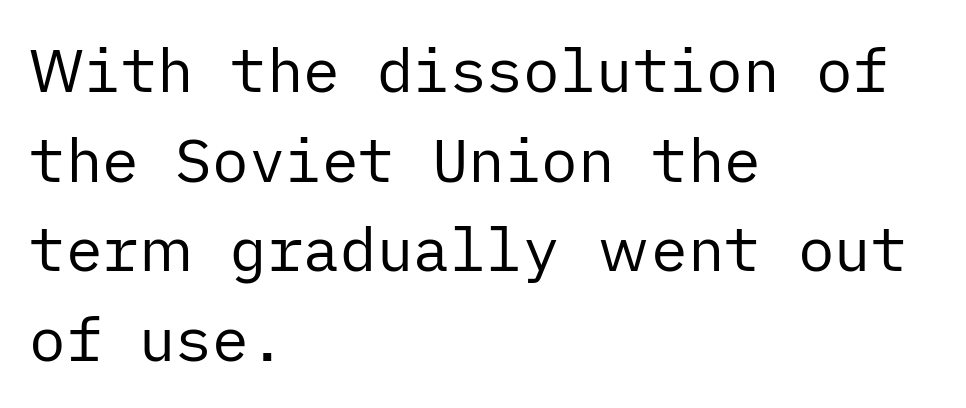
{"serif": "no", "italic": "no", "bold": "no", "weight": "regular", "width": "normal", "stroke_contrast": "low", "x_height": "medium", "underline": "no", "align": "left", "line_spacing": "normal", "line_spacing_ratio": 1.47, "letter_spacing": "normal", "letter_spacing_em": 0.0, "glyph_px": 61}
